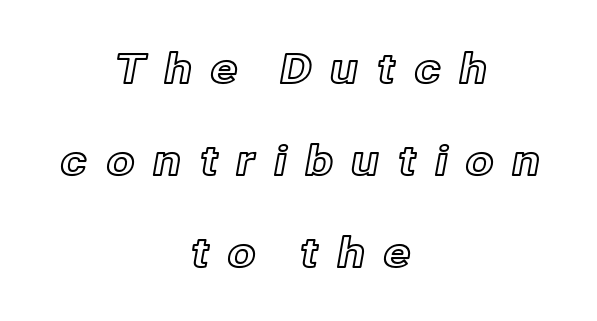
{"width": "normal", "x_height": "medium", "monospaced": "no", "underline": "no", "align": "center", "line_spacing": "loose", "line_spacing_ratio": 2.24, "letter_spacing": "wide", "letter_spacing_em": 0.43, "glyph_px": 41}
